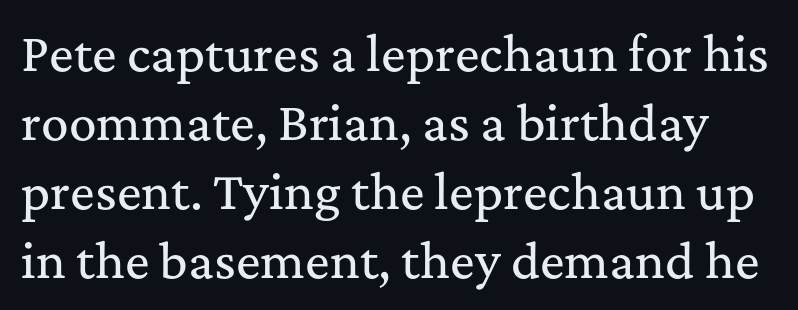
A bare baseline throughout the passage. The text was rendered using a seriffed face with decorative stroke endings. Do the characters align in a grid? No, the font is proportional. When letters stand straight like this, we call the style roman or upright.
